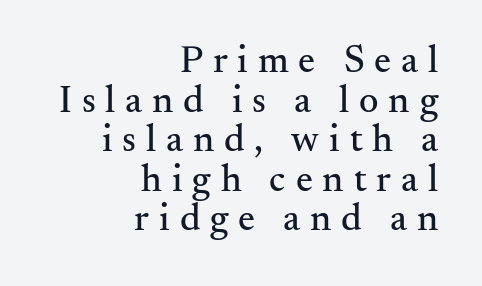
Q: Is the text italic (slanted)? A: No, it is upright.
Q: Is the typeface a serif or a sans-serif typeface? A: Serif.
Q: Is the text underlined? A: No.
Q: How is the paragraph aligned? A: Right-aligned.
Q: Is the spacing between letters normal or unusually wide? A: Unusually wide.
Q: Is the spacing between lines tight, normal or loose? A: Tight.
Q: Width (condensed, normal, or wide)? A: Normal.
Q: Stroke contrast? A: Medium.
Q: x-height? A: Small.
Q: Monospaced? A: No.
